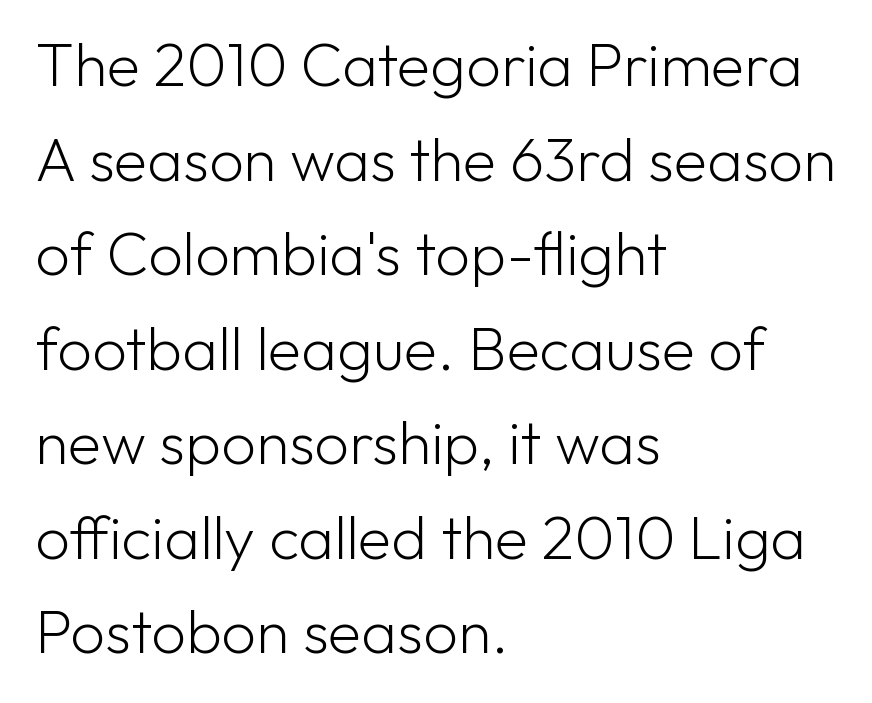
Beneath every word, the page is bare. The letters stand upright; this is a roman face. A typesetter would label this face a sans. Looks like regular typesetting: each glyph gets only the width it needs. If you measured baseline to baseline, you'd find a middling distance.
